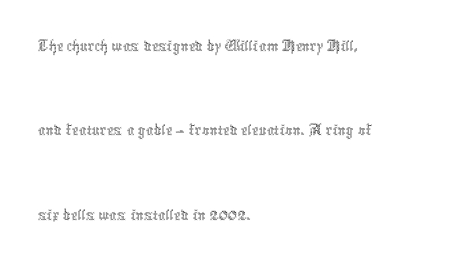
{"italic": "no", "bold": "no", "weight": "thin", "width": "condensed", "x_height": "medium", "monospaced": "no", "underline": "no", "align": "left", "line_spacing": "loose", "line_spacing_ratio": 2.28, "letter_spacing": "normal", "letter_spacing_em": 0.0, "glyph_px": 37}
